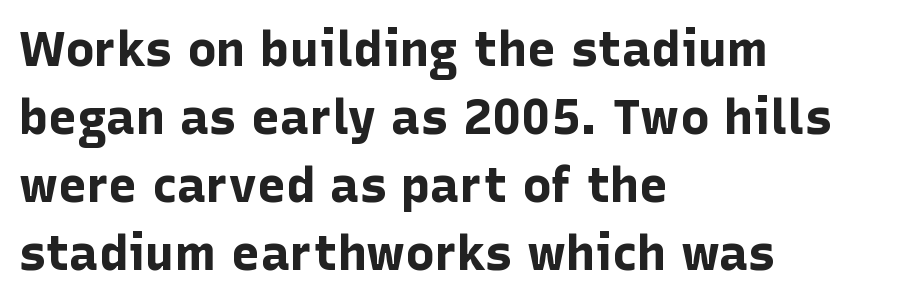
Letters rest on an invisible, unmarked baseline. No italicization has been applied; the sample stays upright. Honestly, the row spacing looks completely unremarkable. The rendering uses natural spacing where letterforms have individual widths. The lines are quadded left.
